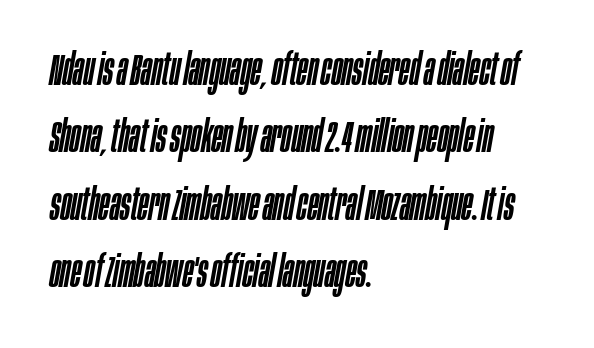
Q: Is the text italic (slanted)? A: Yes, it leans right by about 10 degrees.
Q: Is the text underlined? A: No.
Q: How is the paragraph aligned? A: Left-aligned.
Q: Is the spacing between letters normal or unusually wide? A: Normal.
Q: Is the spacing between lines tight, normal or loose? A: Normal.
Q: Width (condensed, normal, or wide)? A: Condensed.
Q: Stroke contrast? A: Low.
Q: x-height? A: Large.
Q: Monospaced? A: No.
